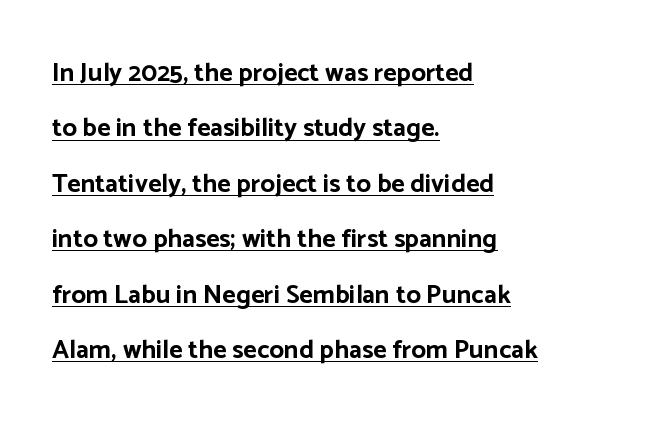
Vertical spacing — loose. Does extra space separate the letters? No, they use regular spacing. Does the copy run flush right? No — it runs flush left. Typographic density is high because the face is bold.
